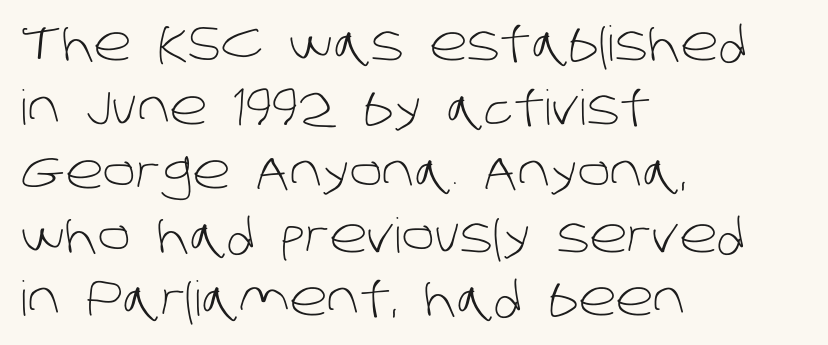
Q: Is the text bold? A: No.
Q: Is the typeface a serif or a sans-serif typeface? A: Sans-serif.
Q: Is the text underlined? A: No.
Q: How is the paragraph aligned? A: Left-aligned.
Q: Is the spacing between letters normal or unusually wide? A: Normal.
Q: Is the spacing between lines tight, normal or loose? A: Normal.
Q: Width (condensed, normal, or wide)? A: Normal.
Q: Stroke contrast? A: Low.
Q: x-height? A: Large.
Q: Monospaced? A: No.
